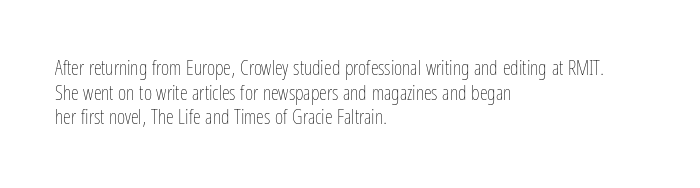
Casual observation: everything's shoved over to the left. This is not heavy type; no bold has been used. Italic? Not at all — the glyphs are vertical. The space beneath each line is pristine and unruled. No extra tracking has been applied to these lines.
